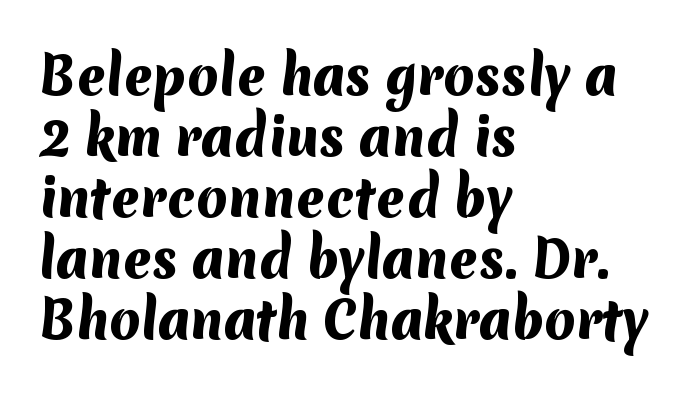
Q: Is the text bold? A: Yes.
Q: Is the typeface a serif or a sans-serif typeface? A: Sans-serif.
Q: Is the text underlined? A: No.
Q: How is the paragraph aligned? A: Left-aligned.
Q: Is the spacing between letters normal or unusually wide? A: Normal.
Q: Width (condensed, normal, or wide)? A: Normal.
Q: Stroke contrast? A: Medium.
Q: x-height? A: Medium.
Q: Monospaced? A: No.
